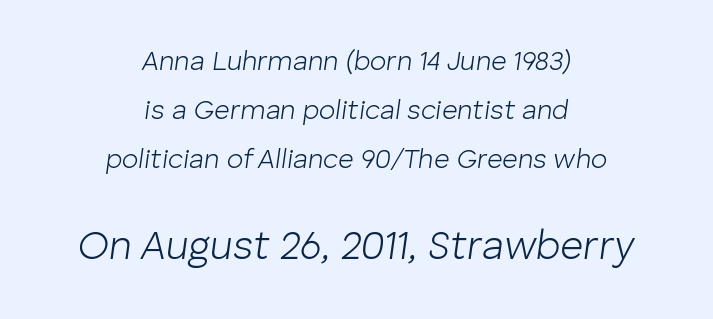
Q: Is the text bold? A: No.
Q: Is the text italic (slanted)? A: Yes, it leans right by about 8 degrees.
Q: Is the text underlined? A: No.
Q: How is the paragraph aligned? A: Centered.
Q: Is the spacing between letters normal or unusually wide? A: Normal.
Q: Which block of text is set in a larger size, the first (top) or the second (bottom)? A: The second (bottom) one.
Q: Width (condensed, normal, or wide)? A: Normal.
Q: Stroke contrast? A: Low.
Q: x-height? A: Medium.
Q: Monospaced? A: No.
